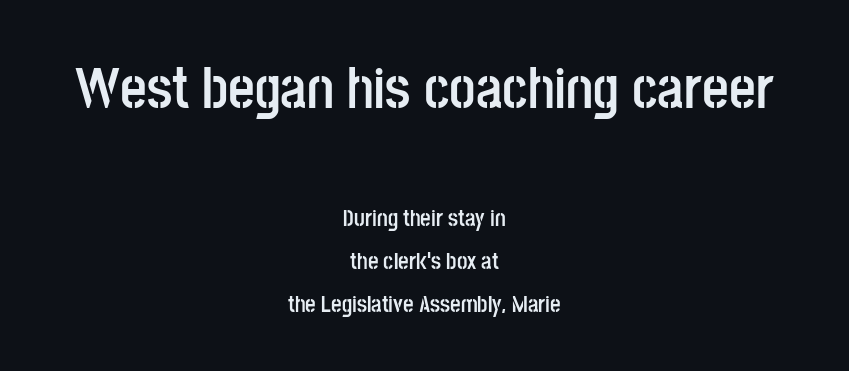
Q: Is the text bold? A: Yes.
Q: Is the text italic (slanted)? A: No, it is upright.
Q: Is the typeface a serif or a sans-serif typeface? A: Sans-serif.
Q: Is the text underlined? A: No.
Q: How is the paragraph aligned? A: Centered.
Q: Is the spacing between letters normal or unusually wide? A: Normal.
Q: Which block of text is set in a larger size, the first (top) or the second (bottom)? A: The first (top) one.
Q: Width (condensed, normal, or wide)? A: Condensed.
Q: Stroke contrast? A: Low.
Q: x-height? A: Large.
Q: Monospaced? A: No.
